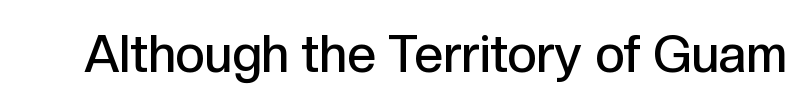
{"serif": "no", "italic": "no", "bold": "semi", "weight": "semibold", "width": "normal", "x_height": "medium", "monospaced": "no", "underline": "no", "letter_spacing": "normal", "letter_spacing_em": 0.0, "glyph_px": 51}
